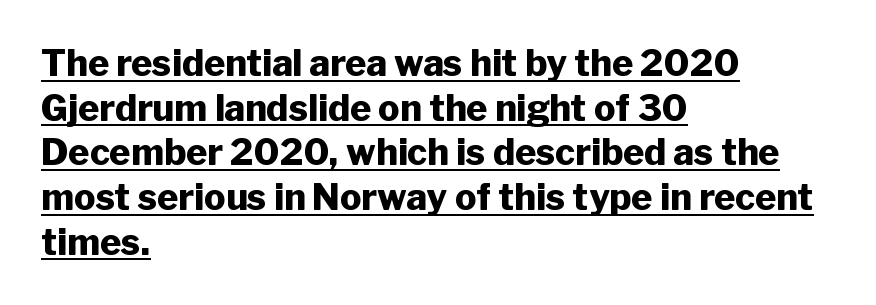
The image shows 36 px heavy sans-serif type, upright; set left-aligned, line spacing 1.24x, normal letter spacing, underlined; low stroke contrast and a medium x-height.
